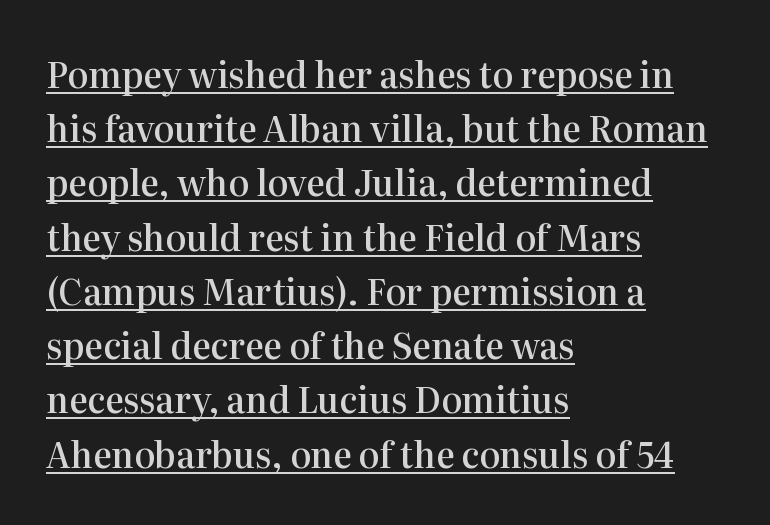
The image shows 35 px semibold serif type, upright; set left-aligned, normal line spacing (1.55x), normal letter spacing, underlined; high stroke contrast and a medium x-height.
